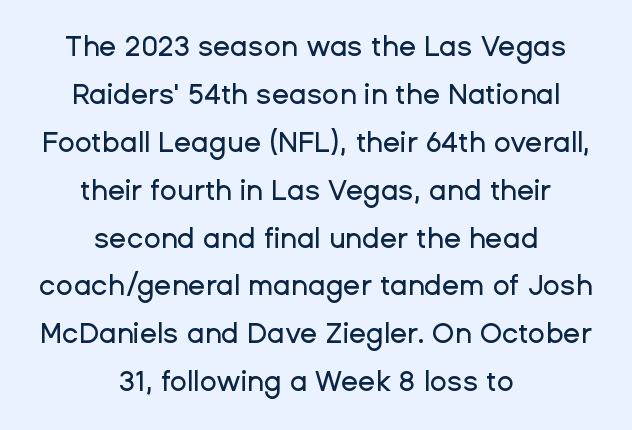
The image shows 28 px sans-serif type, upright; set centered, line spacing 1.71x, normal letter spacing, not underlined; low stroke contrast and a medium x-height.
